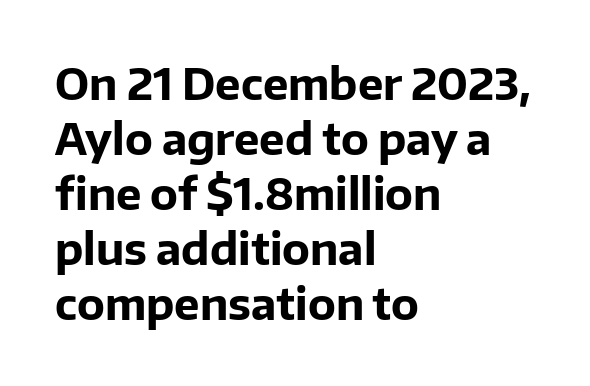
{"serif": "no", "italic": "no", "bold": "yes", "weight": "bold", "width": "normal", "stroke_contrast": "low", "x_height": "medium", "monospaced": "no", "underline": "no", "align": "left", "line_spacing": "normal", "line_spacing_ratio": 1.28, "letter_spacing": "normal", "letter_spacing_em": 0.0, "glyph_px": 43}
